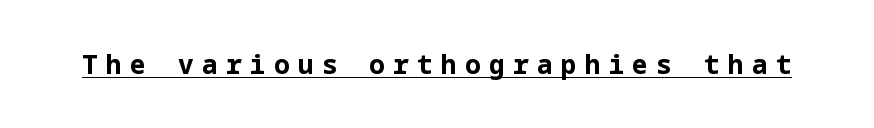
{"italic": "no", "bold": "yes", "underline": "yes", "letter_spacing": "wide", "letter_spacing_em": 0.32, "glyph_px": 26}
